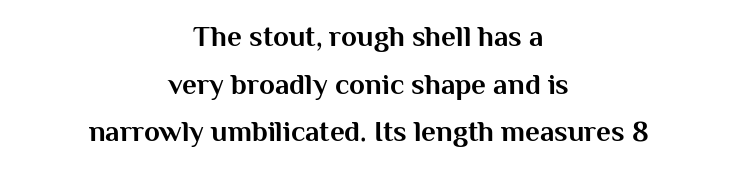
{"serif": "no", "italic": "no", "bold": "yes", "weight": "bold", "width": "normal", "stroke_contrast": "medium", "x_height": "medium", "monospaced": "no", "underline": "no", "align": "center", "line_spacing": "normal", "line_spacing_ratio": 1.64, "letter_spacing": "normal", "letter_spacing_em": 0.0, "glyph_px": 29}
